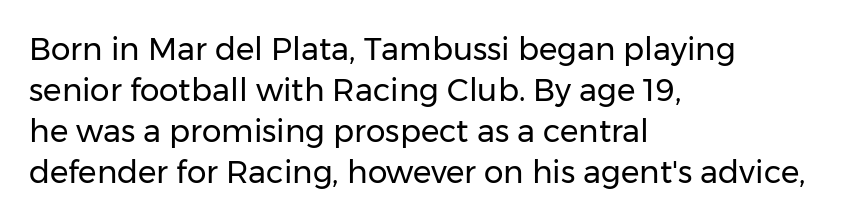
{"serif": "no", "italic": "no", "bold": "no", "weight": "regular", "width": "normal", "stroke_contrast": "low", "x_height": "medium", "monospaced": "no", "underline": "no", "align": "left", "line_spacing": "normal", "line_spacing_ratio": 1.32, "letter_spacing": "normal", "letter_spacing_em": 0.0, "glyph_px": 31}
